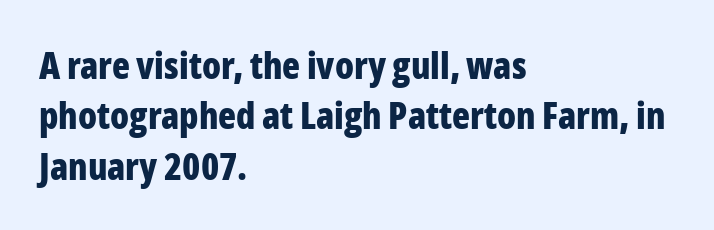
Q: Is the text bold? A: Yes.
Q: Is the text italic (slanted)? A: No, it is upright.
Q: Is the typeface a serif or a sans-serif typeface? A: Sans-serif.
Q: Is the text underlined? A: No.
Q: How is the paragraph aligned? A: Left-aligned.
Q: Is the spacing between letters normal or unusually wide? A: Normal.
Q: Is the spacing between lines tight, normal or loose? A: Normal.
Q: Width (condensed, normal, or wide)? A: Condensed.
Q: Stroke contrast? A: Low.
Q: x-height? A: Medium.
Q: Monospaced? A: No.
